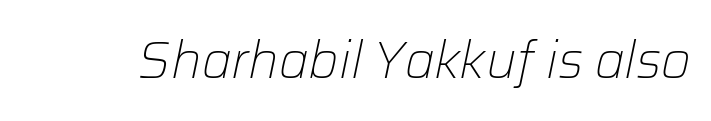
The image shows 51 px light type, italic (leaning right); set normal letter spacing, not underlined; low stroke contrast and a medium x-height.
